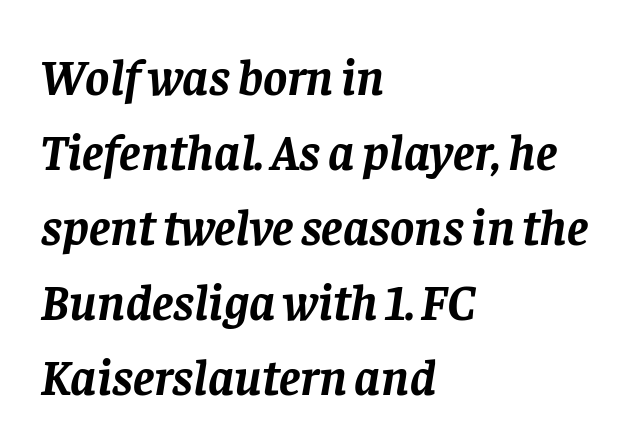
The passage shown is typeset with a serif family. Inter-character spacing is left at the font's built-in metrics. The lines in this sample share a left origin and differ only in where they stop. Yep, that's italic — everything's leaning. A normal amount of white space separates one row of letters from the next.
